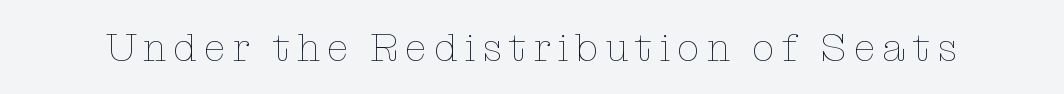
{"italic": "no", "bold": "no", "weight": "thin", "width": "normal", "stroke_contrast": "low", "x_height": "medium", "monospaced": "no", "underline": "no", "glyph_px": 40}
